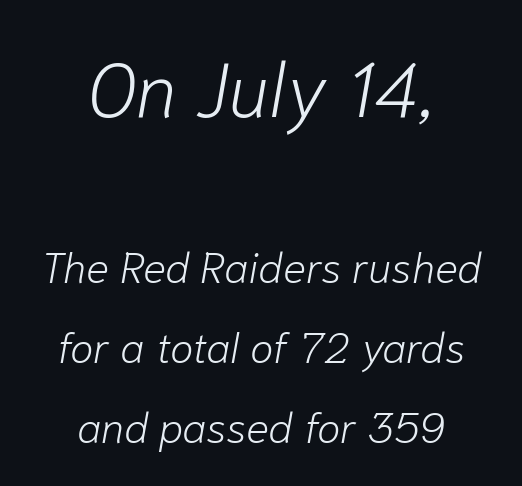
The image shows 76 px light type, italic (leaning right); set centered, line spacing 1.86x, normal letter spacing, not underlined; the first (top) block is 1.77x larger; low stroke contrast and a medium x-height.
